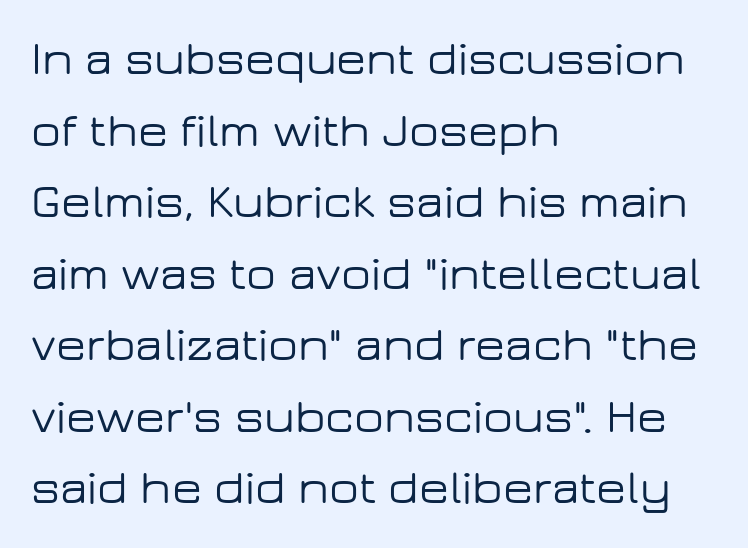
Students, note that the glyphs here touch the page at normal intervals. Every character sits straight up, as roman type does. This rendering uses left alignment, leaving the right contour irregular. Students, observe: this is what conventionally led text looks like.
